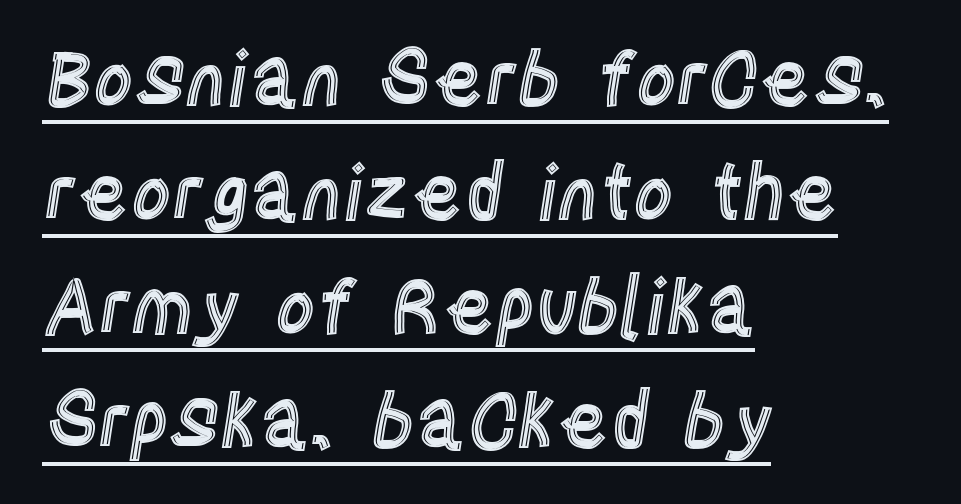
{"width": "condensed", "x_height": "large", "monospaced": "no", "underline": "yes", "align": "left", "line_spacing": "normal", "line_spacing_ratio": 1.48, "letter_spacing": "normal", "letter_spacing_em": 0.0, "glyph_px": 77}
